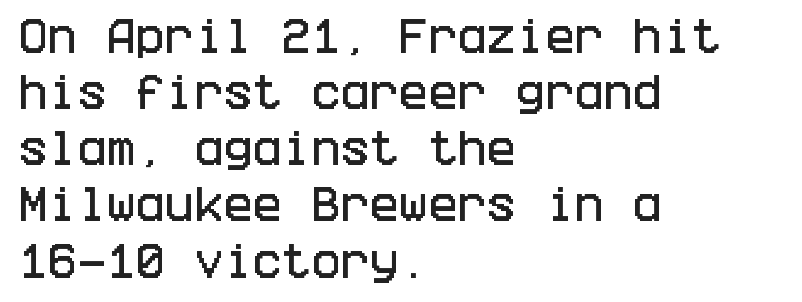
Q: Is the text italic (slanted)? A: No, it is upright.
Q: Is the typeface a serif or a sans-serif typeface? A: Sans-serif.
Q: Is the text underlined? A: No.
Q: How is the paragraph aligned? A: Left-aligned.
Q: Is the spacing between letters normal or unusually wide? A: Normal.
Q: Is the spacing between lines tight, normal or loose? A: Normal.
Q: Width (condensed, normal, or wide)? A: Condensed.
Q: Stroke contrast? A: Low.
Q: x-height? A: Large.
